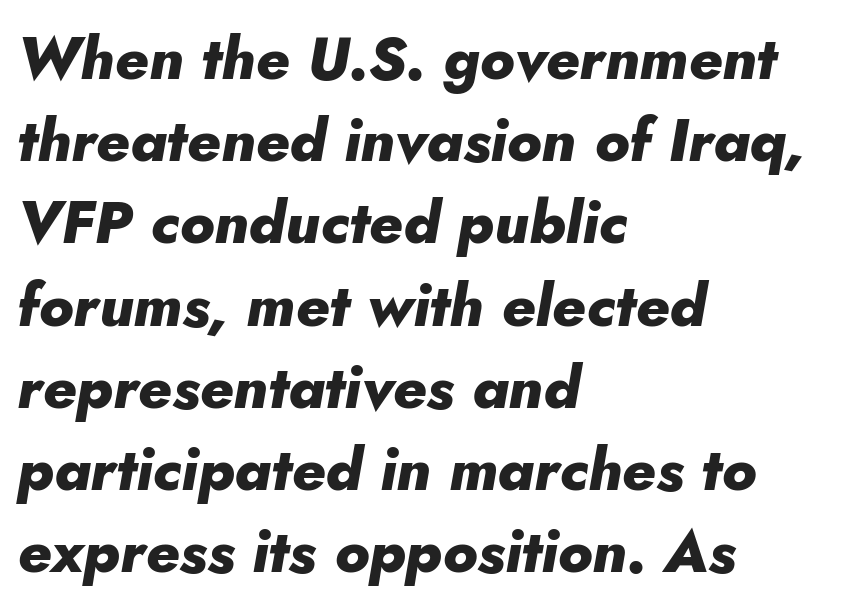
The image shows 60 px heavy type, italic (leaning right); set left-aligned, normal line spacing (1.37x), normal letter spacing, not underlined; low stroke contrast and a small x-height.
